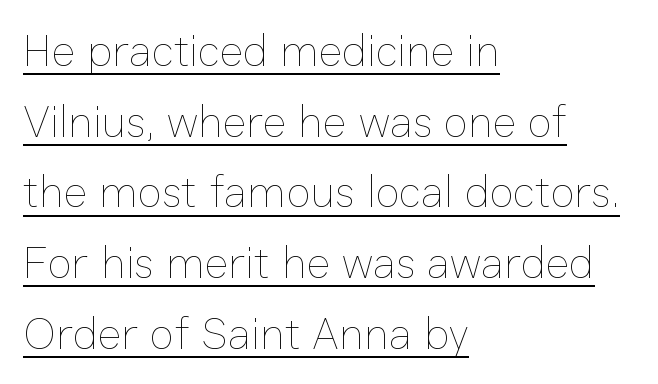
{"italic": "no", "bold": "no", "weight": "thin", "width": "normal", "stroke_contrast": "low", "x_height": "medium", "monospaced": "no", "underline": "yes", "align": "left", "line_spacing": "normal", "line_spacing_ratio": 1.57, "letter_spacing": "normal", "letter_spacing_em": 0.0, "glyph_px": 45}
